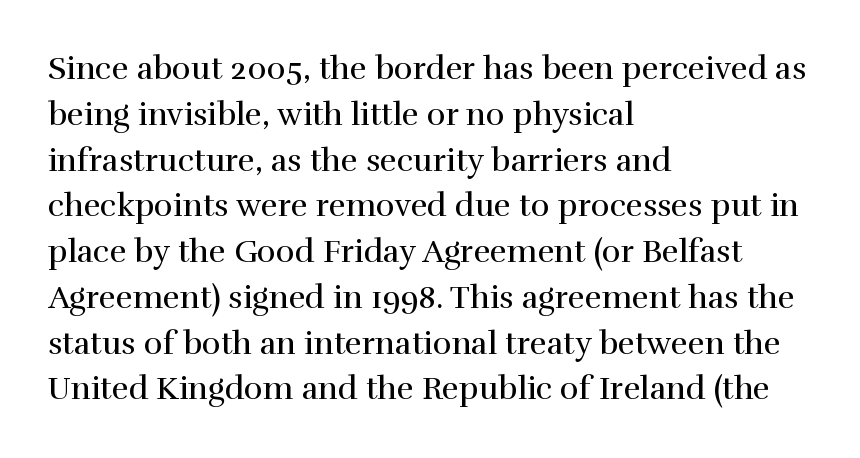
{"serif": "yes", "italic": "no", "bold": "no", "weight": "regular", "width": "normal", "x_height": "medium", "monospaced": "no", "underline": "no", "align": "left", "line_spacing": "normal", "line_spacing_ratio": 1.43, "letter_spacing": "normal", "letter_spacing_em": 0.0, "glyph_px": 32}
